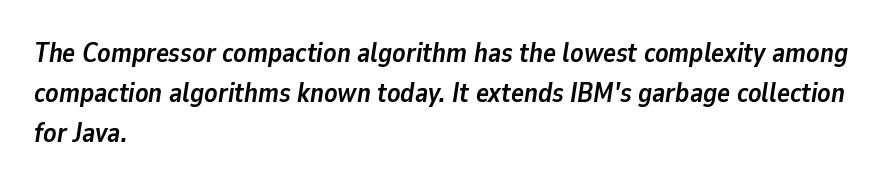
Reading down the column, the eye jumps a familiar distance to each next line. Compared with typical body copy, the letter spacing here is the same. In CSS terms this would be text-align: left. I'd describe the lettering as bold — thick and assertive. An italicized treatment has been applied to the whole sample. Rule under the text: the space is simply empty.
